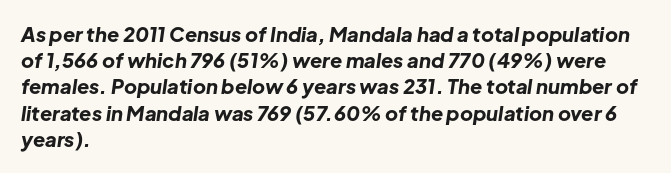
The image shows 20 px bold type, italic (leaning right); set left-aligned, normal line spacing (1.31x), normal letter spacing, not underlined.
